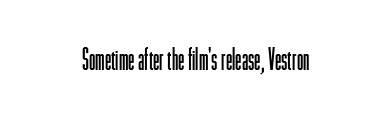
{"serif": "no", "italic": "no", "bold": "no", "weight": "light", "width": "condensed", "stroke_contrast": "low", "x_height": "medium", "monospaced": "no", "underline": "no", "letter_spacing": "normal", "letter_spacing_em": 0.0, "glyph_px": 29}
